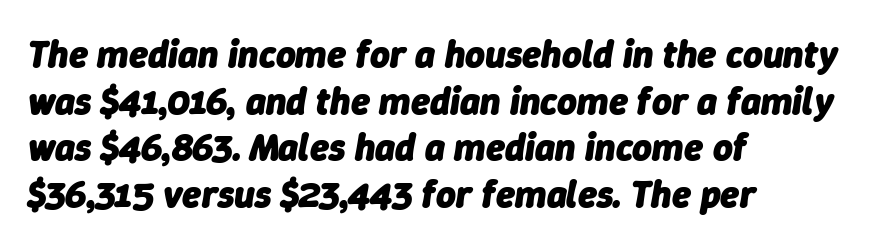
{"italic": "yes", "lean": "right", "slant_degrees": 9, "bold": "yes", "weight": "heavy", "width": "normal", "stroke_contrast": "low", "x_height": "medium", "monospaced": "no", "underline": "no", "align": "left", "line_spacing_ratio": 1.23, "letter_spacing": "normal", "letter_spacing_em": 0.0, "glyph_px": 38}
